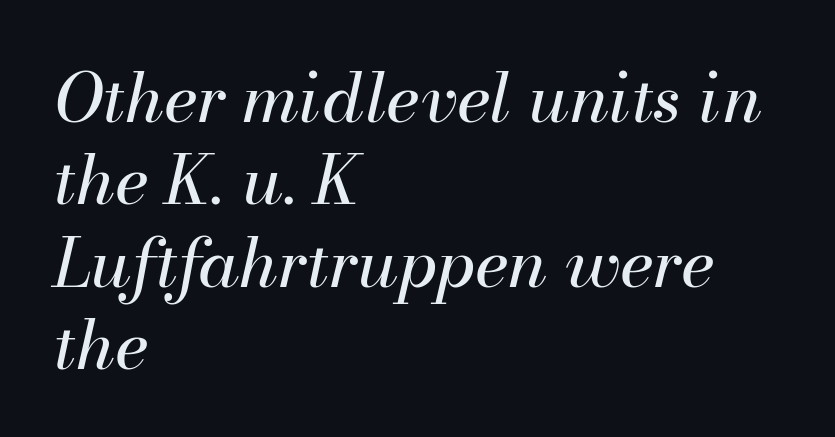
The image shows 68 px regular-weight type, italic (leaning right); set left-aligned, line spacing 1.21x, normal letter spacing, not underlined; medium stroke contrast and a small x-height.
